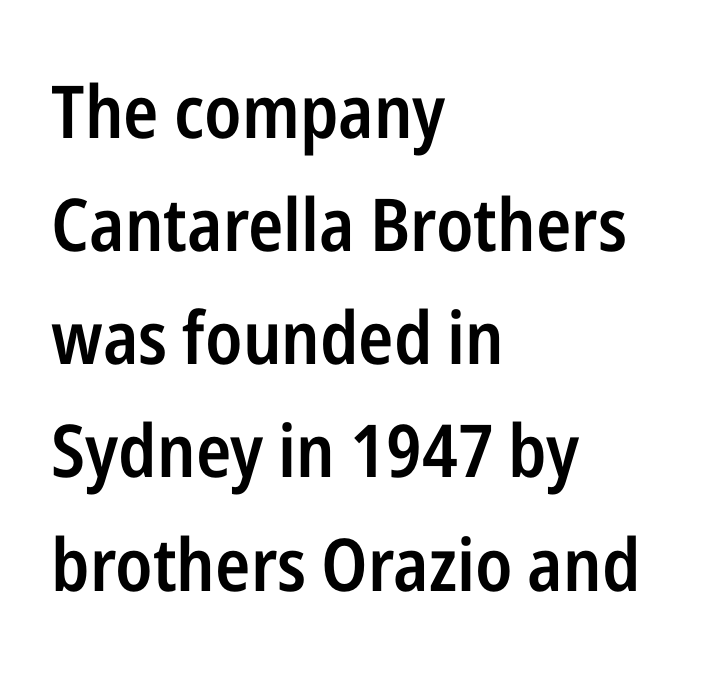
Q: Is the text bold? A: Semi-bold.
Q: Is the text italic (slanted)? A: No, it is upright.
Q: Is the typeface a serif or a sans-serif typeface? A: Sans-serif.
Q: Is the text underlined? A: No.
Q: How is the paragraph aligned? A: Left-aligned.
Q: Is the spacing between letters normal or unusually wide? A: Normal.
Q: Is the spacing between lines tight, normal or loose? A: Normal.
Q: Width (condensed, normal, or wide)? A: Condensed.
Q: Stroke contrast? A: Low.
Q: x-height? A: Medium.
Q: Monospaced? A: No.
